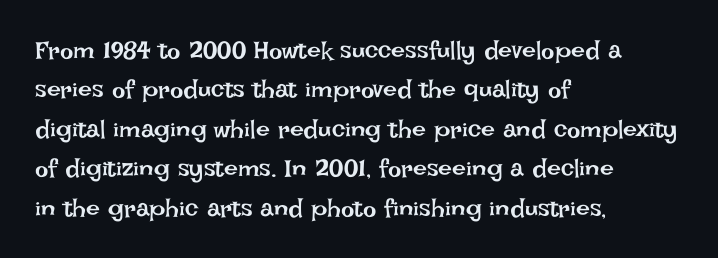
{"italic": "no", "bold": "no", "underline": "no", "align": "left", "line_spacing": "normal", "line_spacing_ratio": 1.58, "letter_spacing": "normal", "letter_spacing_em": 0.0, "glyph_px": 25}
